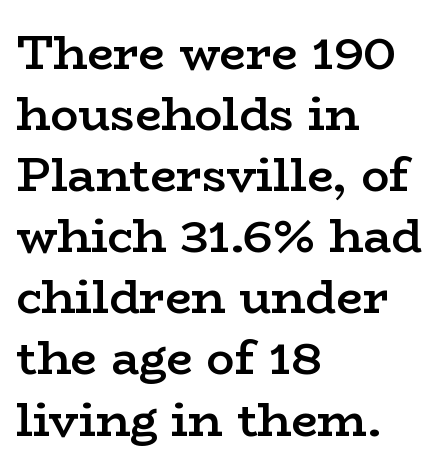
Leading: standard. Only glyphs here, with clear space below each row. All the whitespace from short lines collects on the right. The letters advance in unequal steps, a hallmark of proportional type. This sample uses a serif face. Default kerning and tracking; the words read as compact shapes.
